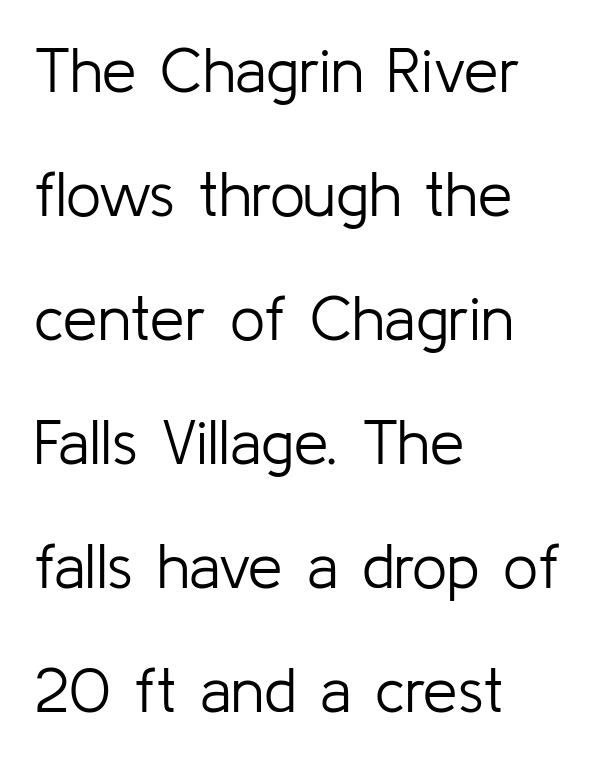
{"serif": "no", "italic": "no", "bold": "no", "weight": "light", "width": "normal", "stroke_contrast": "low", "x_height": "medium", "monospaced": "no", "underline": "no", "align": "left", "line_spacing": "loose", "line_spacing_ratio": 2.0, "letter_spacing": "normal", "letter_spacing_em": 0.0, "glyph_px": 62}
